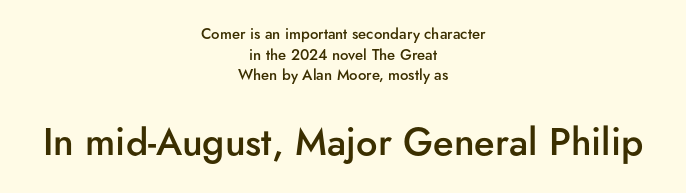
Q: Is the text bold? A: Semi-bold.
Q: Is the text italic (slanted)? A: No, it is upright.
Q: Is the typeface a serif or a sans-serif typeface? A: Sans-serif.
Q: Is the text underlined? A: No.
Q: How is the paragraph aligned? A: Centered.
Q: Is the spacing between letters normal or unusually wide? A: Normal.
Q: Is the spacing between lines tight, normal or loose? A: Normal.
Q: Which block of text is set in a larger size, the first (top) or the second (bottom)? A: The second (bottom) one.
Q: Width (condensed, normal, or wide)? A: Normal.
Q: Stroke contrast? A: Low.
Q: x-height? A: Small.
Q: Monospaced? A: No.
